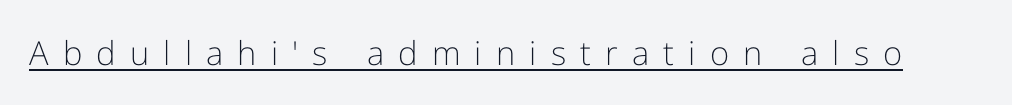
Someone cranked the tracking dial way up on this one. The rendered words wear a rule along their underside. The typeface chosen for these lines omits serifs. Spacing verdict: proportional, widths tailored to each character.
